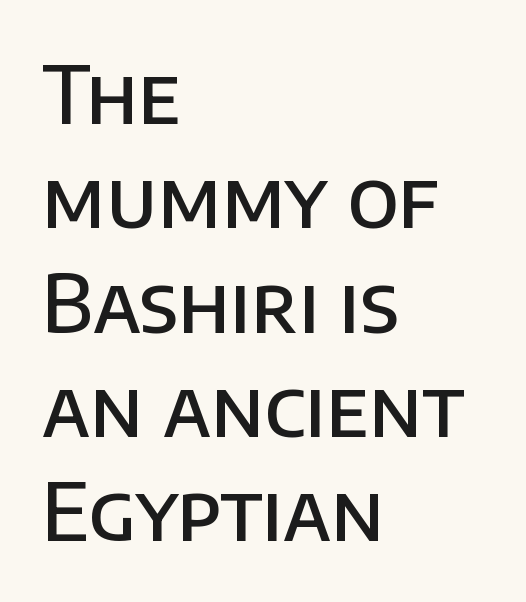
{"serif": "no", "italic": "no", "bold": "semi", "weight": "semibold", "width": "normal", "stroke_contrast": "low", "x_height": "large", "monospaced": "no", "underline": "no", "align": "left", "line_spacing": "normal", "line_spacing_ratio": 1.32, "letter_spacing": "normal", "letter_spacing_em": 0.0, "glyph_px": 79}
